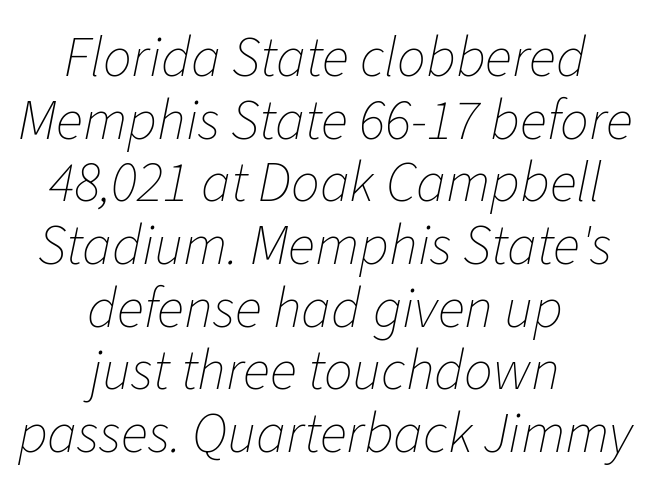
Q: Is the text bold? A: No.
Q: Is the text italic (slanted)? A: Yes, it leans right by about 11 degrees.
Q: Is the text underlined? A: No.
Q: How is the paragraph aligned? A: Centered.
Q: Is the spacing between letters normal or unusually wide? A: Normal.
Q: Is the spacing between lines tight, normal or loose? A: Tight.
Q: Width (condensed, normal, or wide)? A: Normal.
Q: Stroke contrast? A: Low.
Q: x-height? A: Medium.
Q: Monospaced? A: No.
